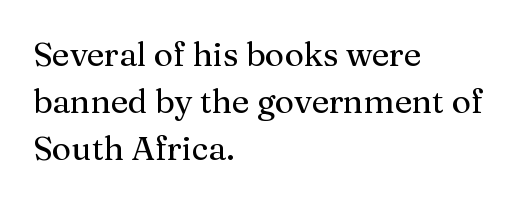
{"serif": "yes", "italic": "no", "width": "normal", "stroke_contrast": "medium", "x_height": "medium", "monospaced": "no", "underline": "no", "align": "left", "line_spacing": "normal", "line_spacing_ratio": 1.42, "letter_spacing": "normal", "letter_spacing_em": 0.0, "glyph_px": 33}
